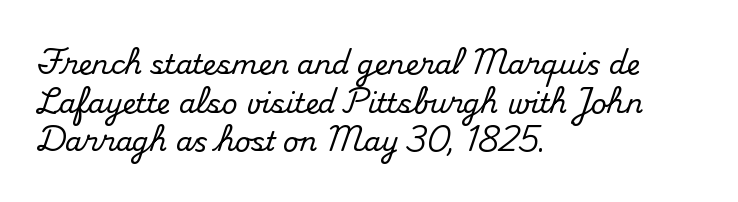
Q: Is the text italic (slanted)? A: Yes.
Q: Is the text underlined? A: No.
Q: How is the paragraph aligned? A: Left-aligned.
Q: Is the spacing between letters normal or unusually wide? A: Normal.
Q: Is the spacing between lines tight, normal or loose? A: Normal.
